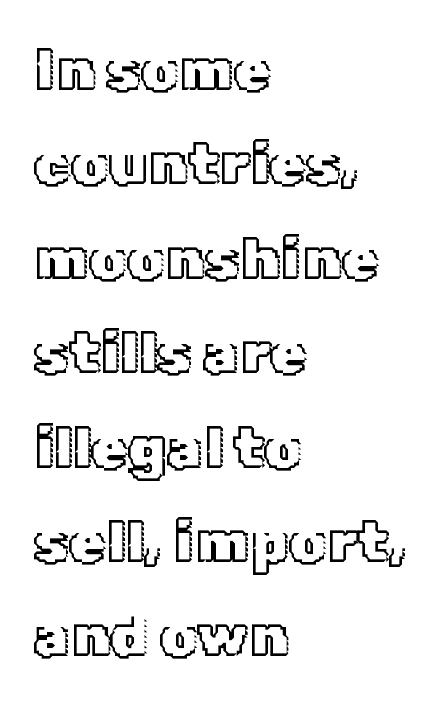
The image shows 59 px text type, upright; set left-aligned, normal line spacing (1.6x), normal letter spacing, not underlined; a medium x-height.
